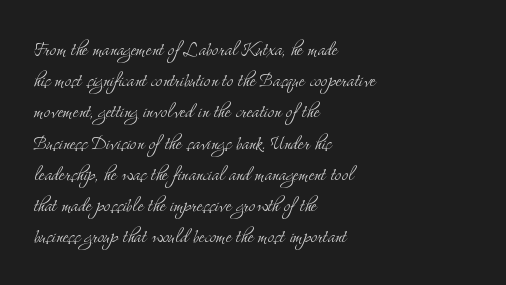
{"bold": "no", "underline": "no", "align": "left", "line_spacing": "normal", "line_spacing_ratio": 1.3, "letter_spacing": "normal", "letter_spacing_em": 0.0, "glyph_px": 24}
